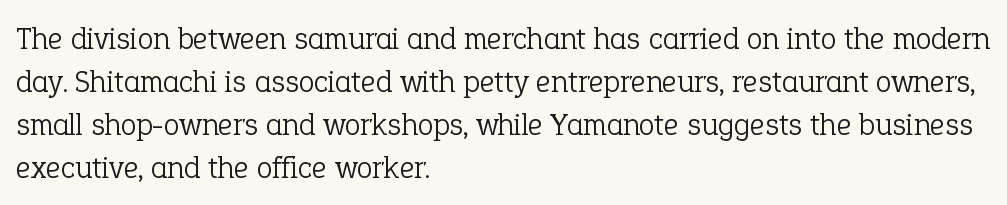
Q: Is the text bold? A: No.
Q: Is the text italic (slanted)? A: No, it is upright.
Q: Is the typeface a serif or a sans-serif typeface? A: Serif.
Q: Is the text underlined? A: No.
Q: How is the paragraph aligned? A: Left-aligned.
Q: Is the spacing between letters normal or unusually wide? A: Normal.
Q: Is the spacing between lines tight, normal or loose? A: Normal.
Q: Width (condensed, normal, or wide)? A: Normal.
Q: Stroke contrast? A: Low.
Q: x-height? A: Medium.
Q: Monospaced? A: No.
